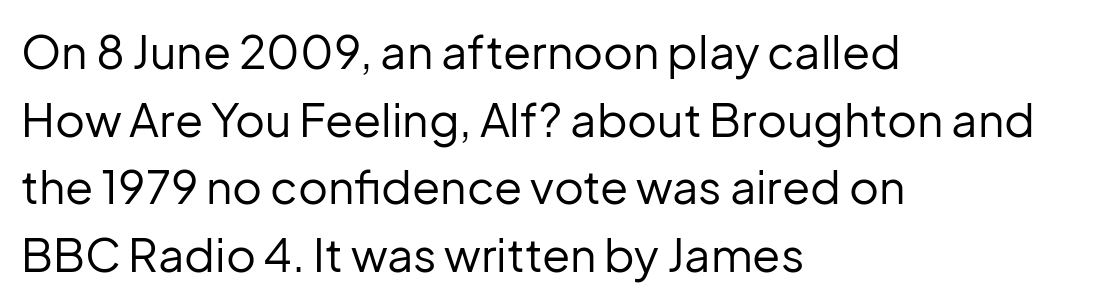
Unmarked baselines from the first word to the last. These lines are rendered in a variable-pitch font. If you drew a ruler down the left edge, every line would touch it. Stem width sits at or under what a default text font uses.
